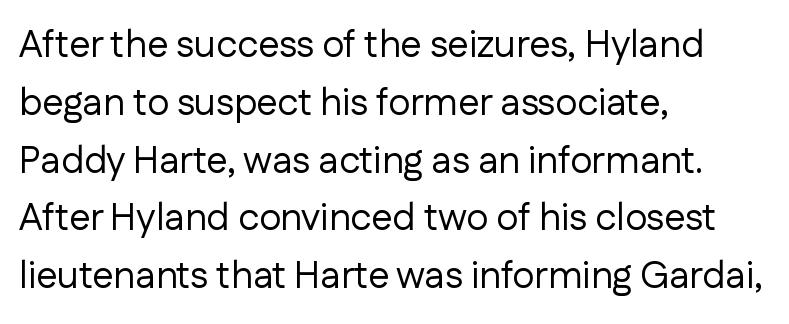
{"serif": "no", "italic": "no", "bold": "no", "weight": "regular", "width": "normal", "stroke_contrast": "low", "x_height": "medium", "monospaced": "no", "underline": "no", "align": "left", "line_spacing": "normal", "line_spacing_ratio": 1.52, "letter_spacing": "normal", "letter_spacing_em": 0.0, "glyph_px": 38}
